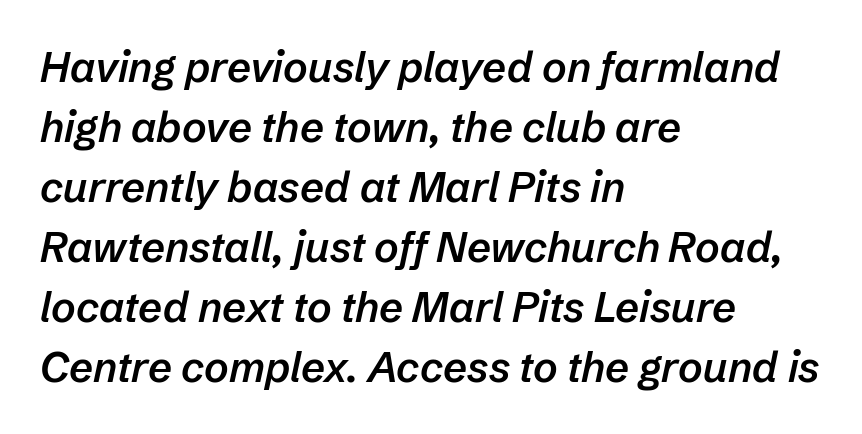
These lines are set flush left with a ragged right edge. Default kerning and tracking; the words read as compact shapes. When letters slant like this, we call the style italic. Honestly, the row spacing looks completely unremarkable.
